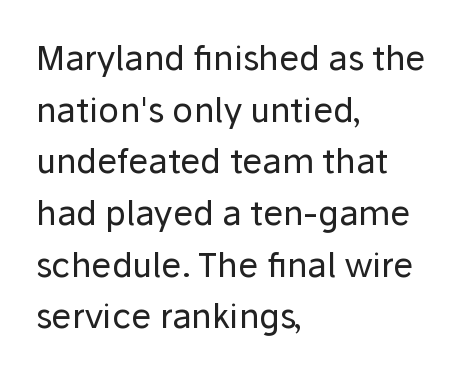
The typesetting does not lean heavy: it is not bold. Teacher's note: observe the even left margin — that is flush-left alignment. Posture: upright roman. Varying glyph widths throughout — classic text-font behaviour.
